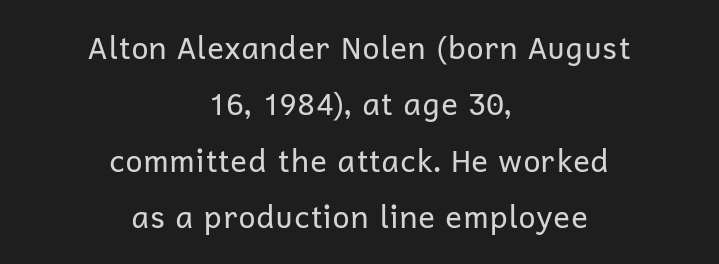
The image shows 31 px regular-weight sans-serif type, upright; set centered, line spacing 1.82x, normal letter spacing, not underlined; low stroke contrast and a medium x-height.
